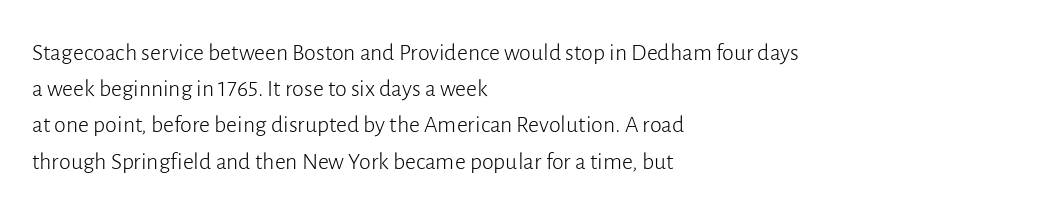
Q: Is the text bold? A: No.
Q: Is the text italic (slanted)? A: No, it is upright.
Q: Is the text underlined? A: No.
Q: How is the paragraph aligned? A: Left-aligned.
Q: Is the spacing between letters normal or unusually wide? A: Normal.
Q: Is the spacing between lines tight, normal or loose? A: Normal.
